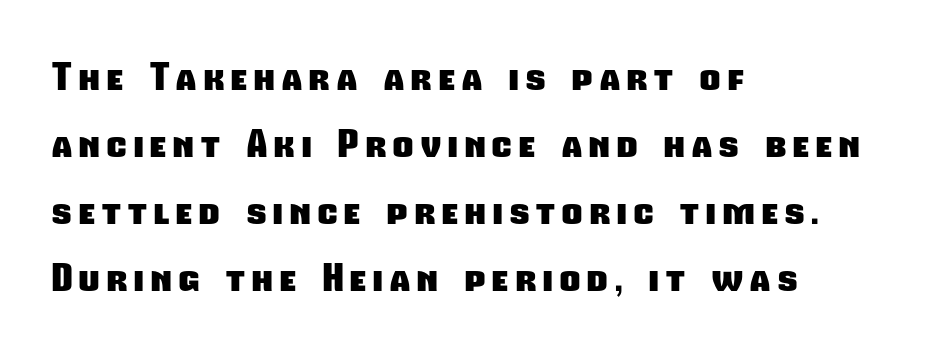
The image shows 39 px heavy, condensed sans-serif type; set left-aligned, line spacing 1.72x, not underlined; low stroke contrast and a medium x-height.
